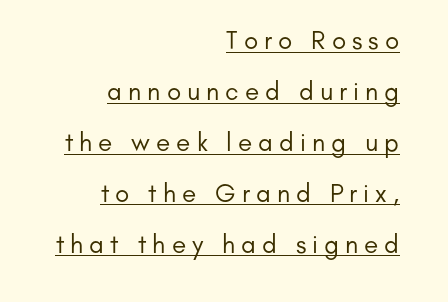
A roman cut, with each character standing at attention. Summary of vertical rhythm: relaxed, with wide interline spacing. A student would call this right alignment; a typographer would say flush right, rag left. This sample carries an underscore along the baseline area. No heavy texture on the line: the type isn't bold.
